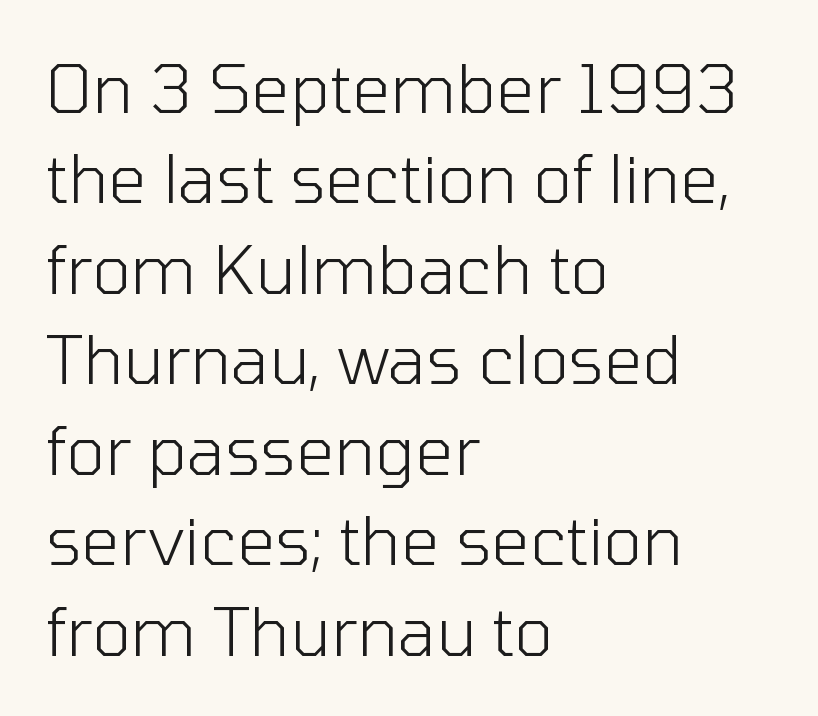
The weight would be labelled regular, book, light, or lighter still. Nobody touched the tracking dial on this one. Posture: straight, roman, zero tilt. Horizontal bands of white between lines are of average thickness. Decoration check: the copy has no underline.
